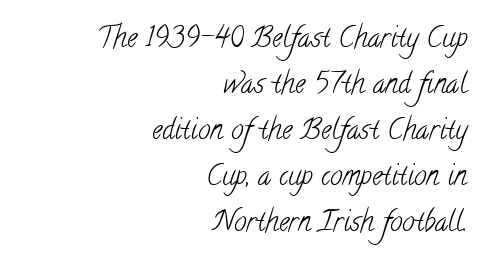
{"bold": "no", "weight": "light", "width": "condensed", "stroke_contrast": "low", "x_height": "small", "monospaced": "no", "underline": "no", "align": "right", "line_spacing": "normal", "line_spacing_ratio": 1.64, "letter_spacing": "normal", "letter_spacing_em": 0.0, "glyph_px": 28}
